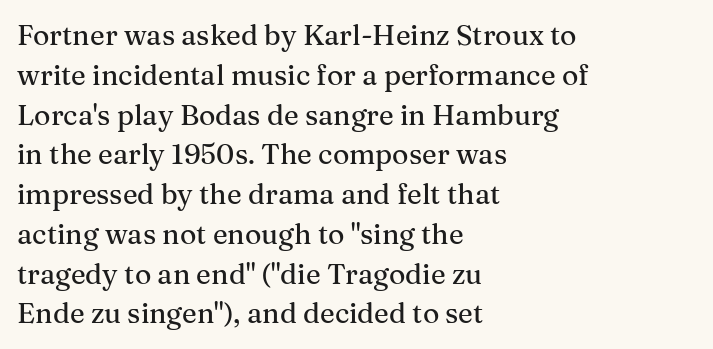
Q: Is the text italic (slanted)? A: No, it is upright.
Q: Is the typeface a serif or a sans-serif typeface? A: Serif.
Q: Is the text underlined? A: No.
Q: How is the paragraph aligned? A: Left-aligned.
Q: Is the spacing between letters normal or unusually wide? A: Normal.
Q: Is the spacing between lines tight, normal or loose? A: Normal.
Q: Width (condensed, normal, or wide)? A: Normal.
Q: Stroke contrast? A: Medium.
Q: x-height? A: Medium.
Q: Monospaced? A: No.
